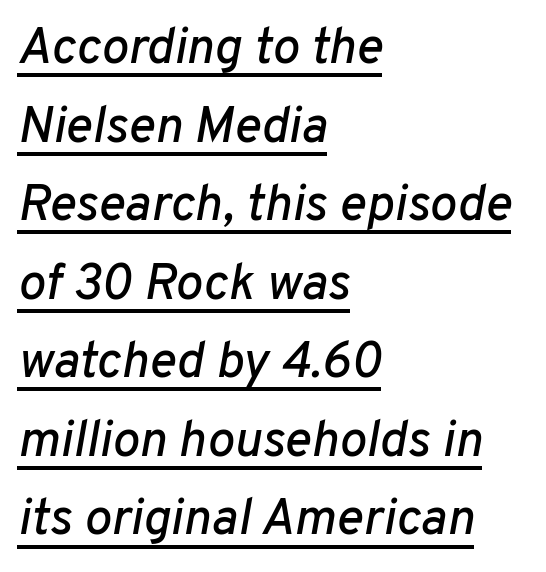
Q: Is the text italic (slanted)? A: Yes, it leans right by about 10 degrees.
Q: Is the text underlined? A: Yes.
Q: How is the paragraph aligned? A: Left-aligned.
Q: Is the spacing between letters normal or unusually wide? A: Normal.
Q: Is the spacing between lines tight, normal or loose? A: Normal.
Q: Width (condensed, normal, or wide)? A: Normal.
Q: Stroke contrast? A: Low.
Q: x-height? A: Medium.
Q: Monospaced? A: No.
